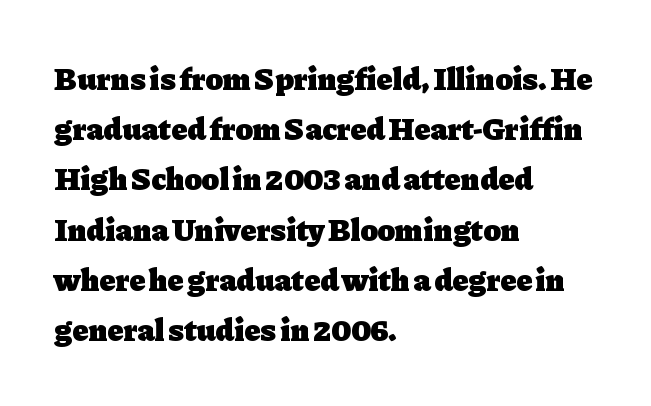
The image shows 32 px heavy serif type, upright; set left-aligned, normal line spacing (1.57x), normal letter spacing, not underlined; low stroke contrast and a medium x-height.
